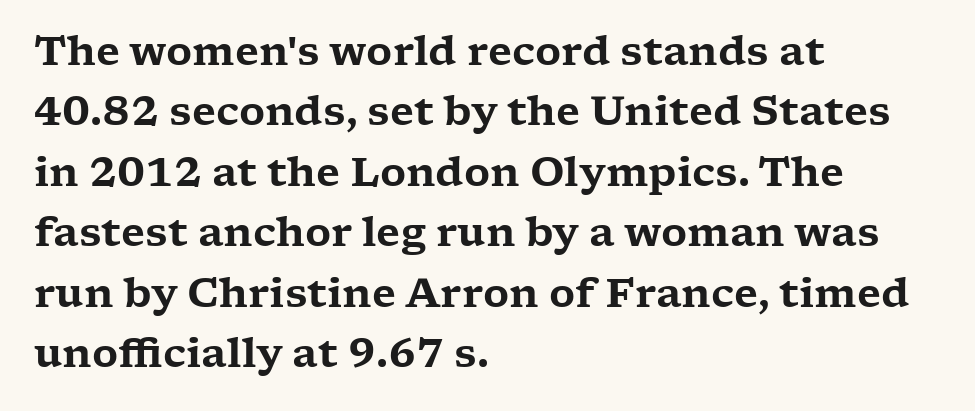
Notice how descenders clear the ascenders below comfortably — that's standard leading. A typesetter would call this proportional, since set widths differ per character. Posture: upright roman. Letters rest on an invisible, unmarked baseline. The type family on display is of the serif kind. Teacher's note: observe the even left margin — that is flush-left alignment.
